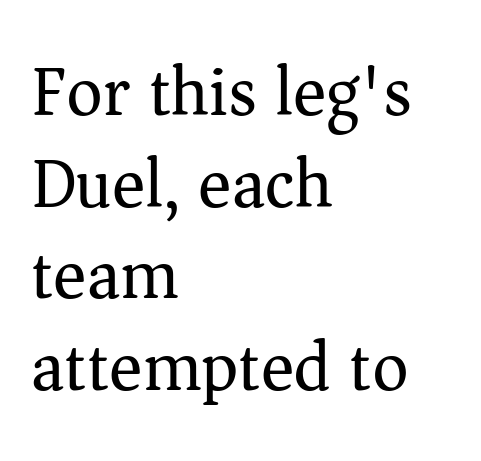
Q: Is the text bold? A: No.
Q: Is the text italic (slanted)? A: No, it is upright.
Q: Is the typeface a serif or a sans-serif typeface? A: Serif.
Q: Is the text underlined? A: No.
Q: How is the paragraph aligned? A: Left-aligned.
Q: Is the spacing between letters normal or unusually wide? A: Normal.
Q: Is the spacing between lines tight, normal or loose? A: Normal.
Q: Width (condensed, normal, or wide)? A: Normal.
Q: Stroke contrast? A: Medium.
Q: x-height? A: Medium.
Q: Monospaced? A: No.
